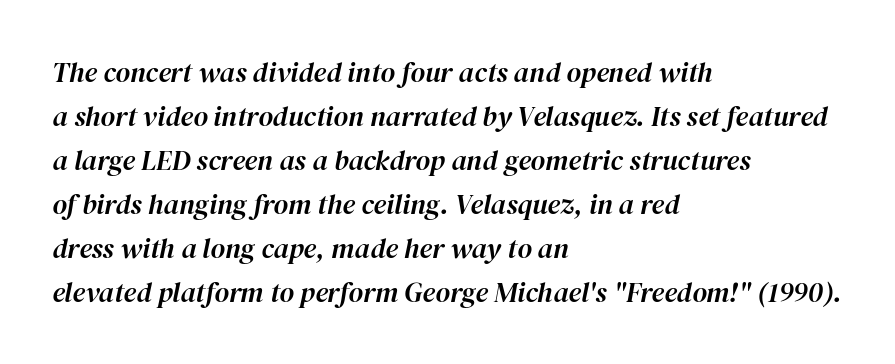
The image shows 28 px text type, italic (leaning right); set left-aligned, normal line spacing (1.57x), normal letter spacing, not underlined; high stroke contrast and a medium x-height.
